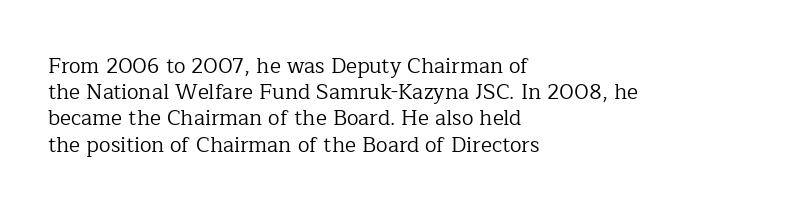
Does extra space separate the letters? No, they use regular spacing. Layout note: lines flush left. The area under the type is left untouched. This reads as an unemphasized weight, regular at the heaviest. This is roman type, the default non-slanted kind. Vertical spacing — default.
